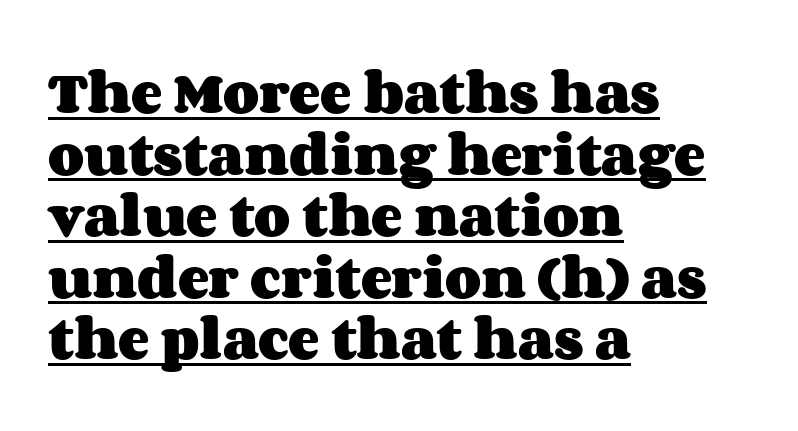
Each line starts at the same left margin while the right side varies. Heavy-handed strokes throughout: this text is bold. Successive baselines arrive at the customary interval. In terms of posture, this sample is upright.
